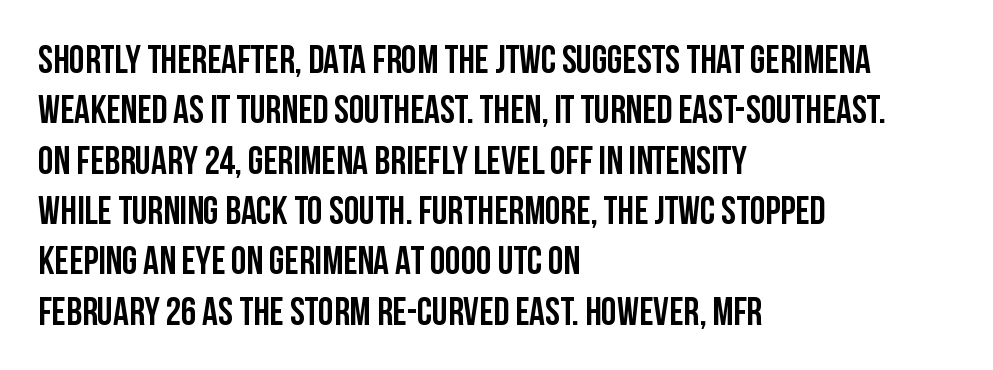
The image shows 39 px semibold, condensed sans-serif type, upright; set left-aligned, normal line spacing (1.29x), normal letter spacing, not underlined; low stroke contrast and a large x-height.
